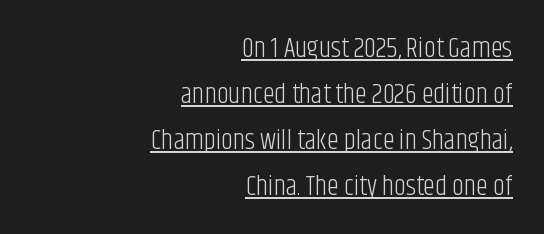
Characters follow at the spacing the type designer built in. The leading is moderate, giving the passage an even texture. The passage is arranged like a letterhead date or caption credit — flush right. Ascenders rise straight up at ninety degrees.
